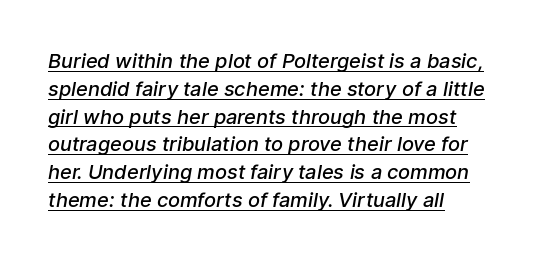
The image shows 20 px text type; set normal line spacing (1.39x), normal letter spacing, underlined.
